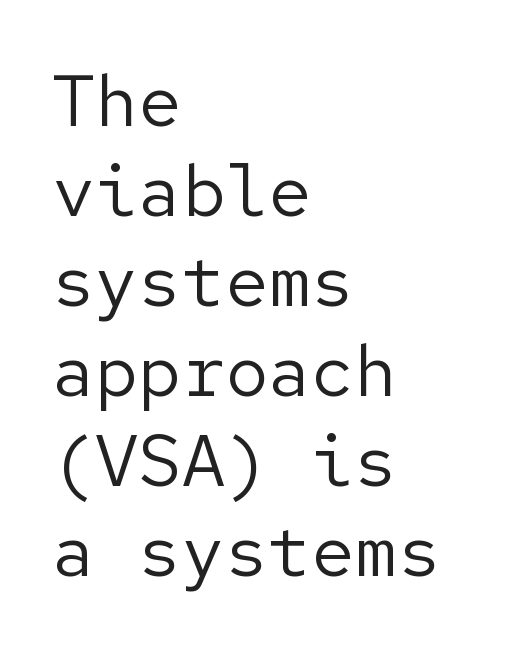
{"serif": "no", "italic": "no", "bold": "no", "weight": "regular", "width": "normal", "stroke_contrast": "low", "x_height": "medium", "underline": "no", "align": "left", "line_spacing": "normal", "line_spacing_ratio": 1.25, "letter_spacing": "normal", "letter_spacing_em": 0.0, "glyph_px": 72}
